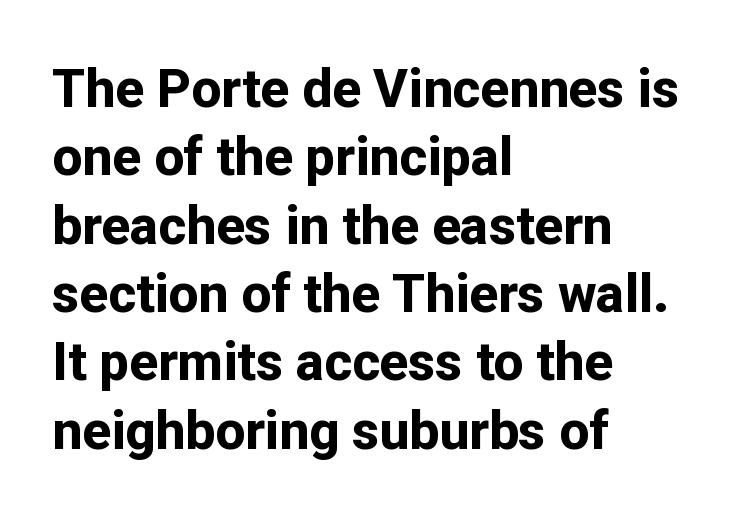
Q: Is the text bold? A: Yes.
Q: Is the text italic (slanted)? A: No, it is upright.
Q: Is the typeface a serif or a sans-serif typeface? A: Sans-serif.
Q: Is the text underlined? A: No.
Q: How is the paragraph aligned? A: Left-aligned.
Q: Is the spacing between letters normal or unusually wide? A: Normal.
Q: Is the spacing between lines tight, normal or loose? A: Normal.
Q: Width (condensed, normal, or wide)? A: Normal.
Q: Stroke contrast? A: Low.
Q: x-height? A: Medium.
Q: Monospaced? A: No.
